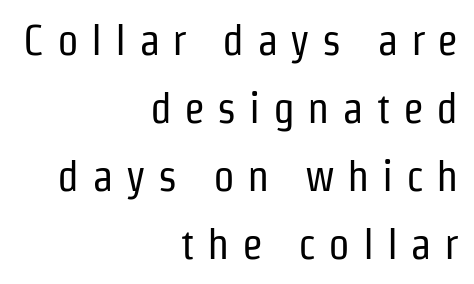
{"serif": "no", "italic": "no", "bold": "no", "weight": "regular", "width": "condensed", "stroke_contrast": "low", "x_height": "medium", "monospaced": "no", "underline": "no", "align": "right", "line_spacing": "normal", "line_spacing_ratio": 1.58, "letter_spacing": "wide", "letter_spacing_em": 0.29, "glyph_px": 43}
